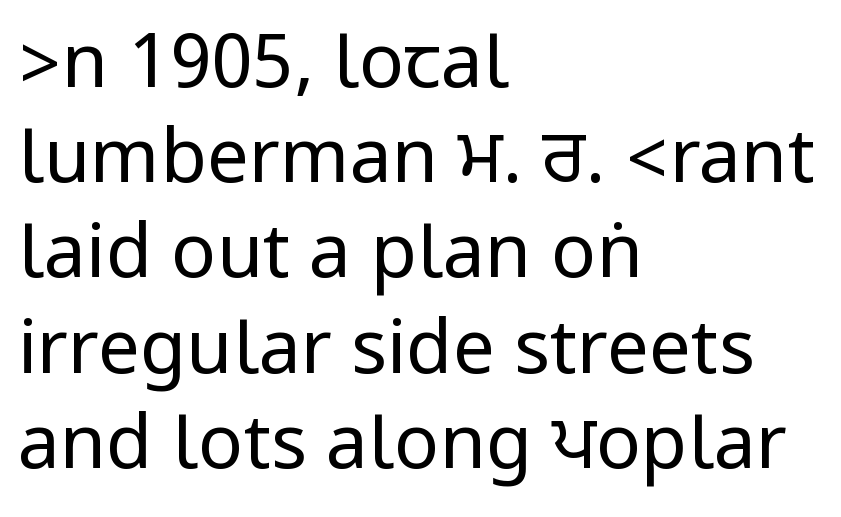
{"serif": "no", "italic": "no", "bold": "no", "weight": "regular", "width": "condensed", "stroke_contrast": "low", "underline": "no", "align": "left", "line_spacing": "normal", "line_spacing_ratio": 1.27, "letter_spacing": "normal", "letter_spacing_em": 0.0, "glyph_px": 75}
